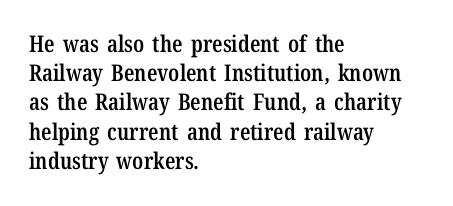
Every row of glyphs begins at an identical x-position on the left. Quick note: not italic, upright. A typesetter would call this zero additional tracking. Check under the words: just untouched page.
